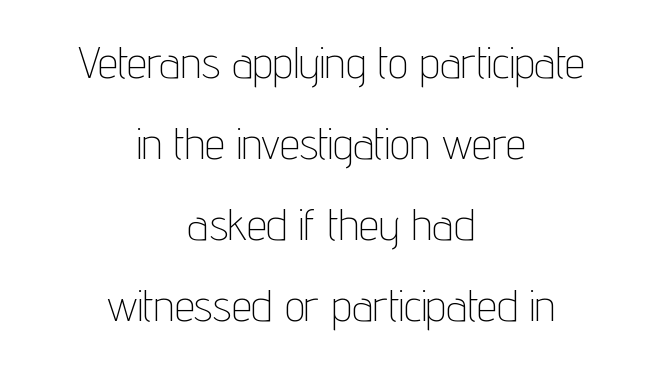
{"serif": "no", "italic": "no", "bold": "no", "weight": "thin", "width": "condensed", "stroke_contrast": "low", "x_height": "medium", "monospaced": "no", "underline": "no", "align": "center", "line_spacing_ratio": 1.8, "letter_spacing": "normal", "letter_spacing_em": 0.0, "glyph_px": 45}
